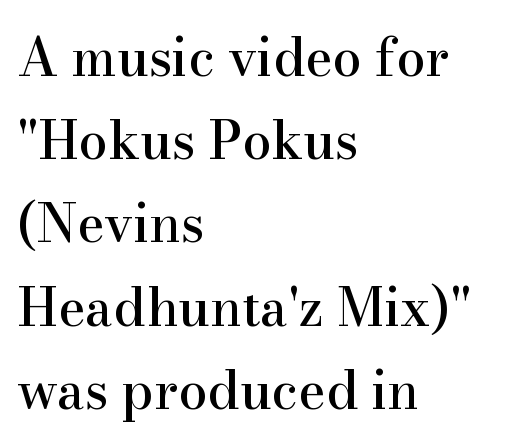
The image shows 52 px serif type, upright; set left-aligned, normal line spacing (1.6x), normal letter spacing, not underlined; high stroke contrast and a small x-height.
